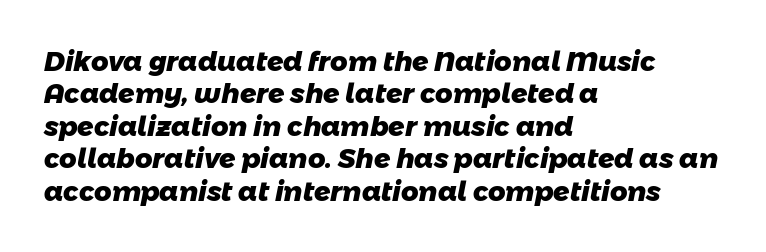
{"bold": "yes", "underline": "no", "align": "left", "line_spacing_ratio": 1.2, "letter_spacing": "normal", "letter_spacing_em": 0.0, "glyph_px": 27}
